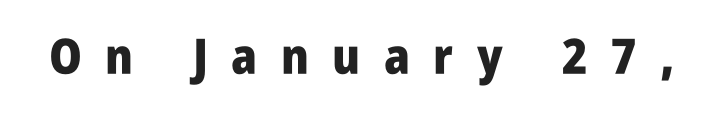
On the weight axis this lands at bold, roughly 700. Is this a sans? Yes — the strokes have no serifs. Any mark beneath the type? The region is blank. Notice how the stems are strictly vertical — no italics here.
